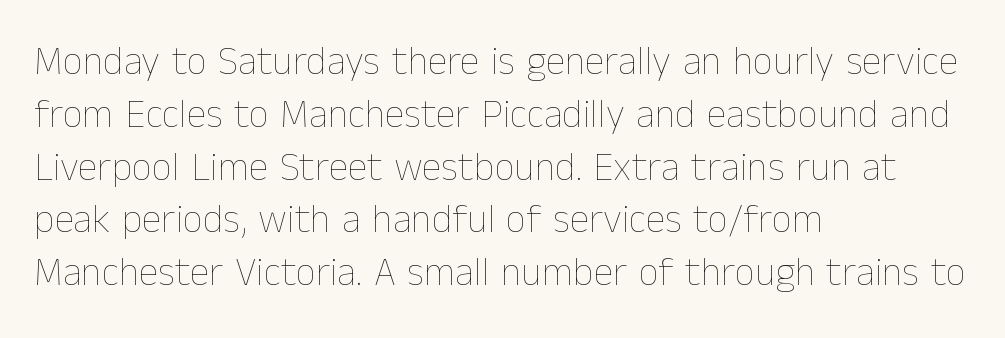
Only glyphs here, with clear space below each row. The space between consecutive lines is moderate. In CSS terms this would be text-align: left. Words appear dense and cohesive because spacing is normal.
